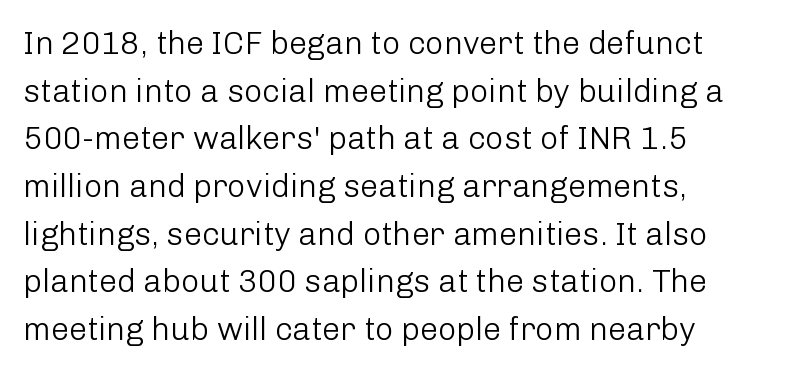
Q: Is the text bold? A: No.
Q: Is the text italic (slanted)? A: No, it is upright.
Q: Is the typeface a serif or a sans-serif typeface? A: Sans-serif.
Q: Is the text underlined? A: No.
Q: How is the paragraph aligned? A: Left-aligned.
Q: Is the spacing between letters normal or unusually wide? A: Normal.
Q: Is the spacing between lines tight, normal or loose? A: Normal.
Q: Width (condensed, normal, or wide)? A: Normal.
Q: Stroke contrast? A: Low.
Q: x-height? A: Medium.
Q: Monospaced? A: No.
